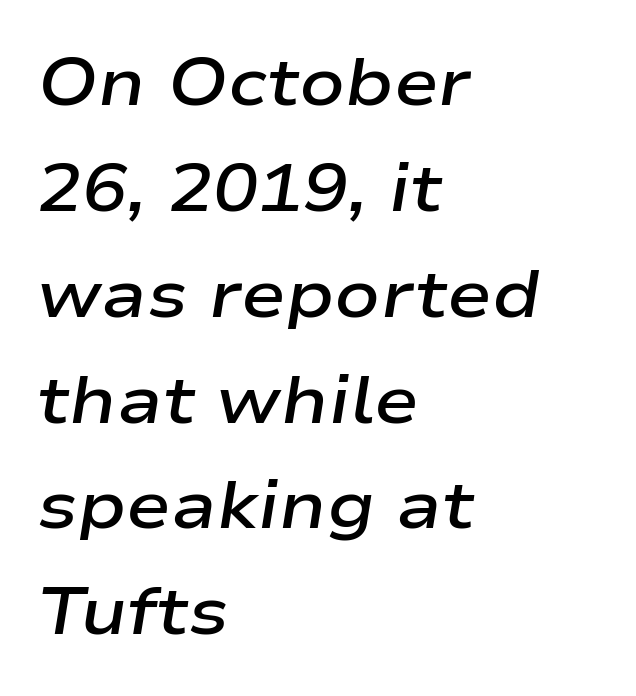
Q: Is the text bold? A: Semi-bold.
Q: Is the text italic (slanted)? A: Yes, it leans right by about 9 degrees.
Q: Is the text underlined? A: No.
Q: How is the paragraph aligned? A: Left-aligned.
Q: Is the spacing between letters normal or unusually wide? A: Normal.
Q: Is the spacing between lines tight, normal or loose? A: Normal.
Q: Width (condensed, normal, or wide)? A: Wide.
Q: Stroke contrast? A: Low.
Q: x-height? A: Medium.
Q: Monospaced? A: No.
